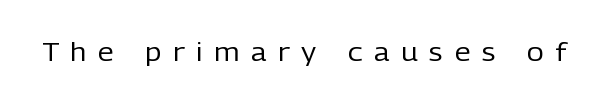
{"italic": "no", "bold": "no", "underline": "no", "letter_spacing": "wide", "letter_spacing_em": 0.45, "glyph_px": 26}
